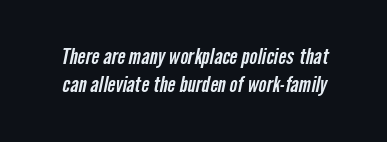
A typesetter would call this leading conventional body-copy spacing. This rendering features lettering with no underline. Look at the tracking — it's just the regular setting, nothing added.
